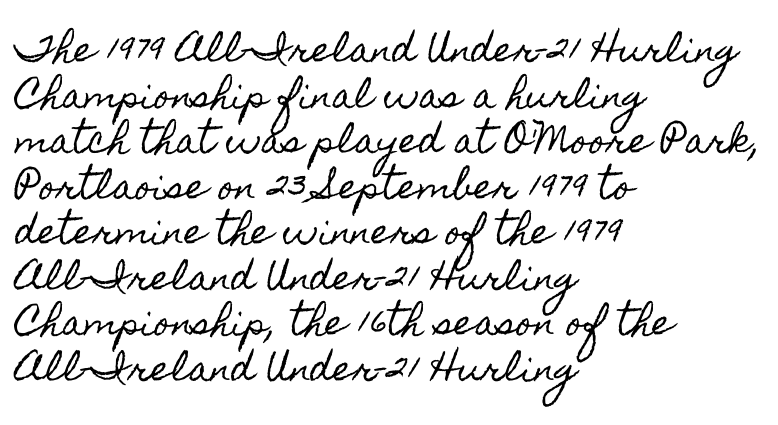
{"width": "condensed", "x_height": "small", "monospaced": "no", "underline": "no", "align": "left", "line_spacing": "normal", "line_spacing_ratio": 1.34, "letter_spacing": "normal", "letter_spacing_em": 0.0, "glyph_px": 34}
